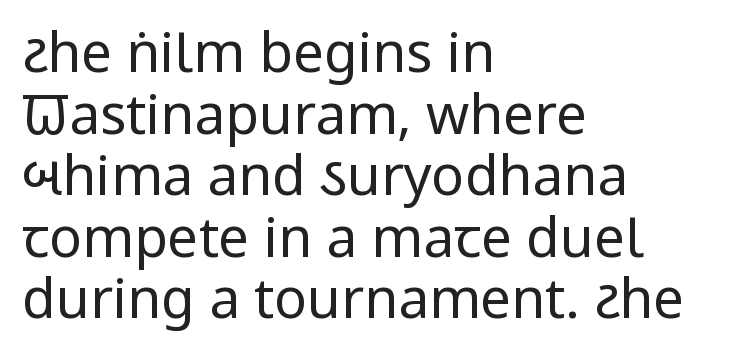
Notice how the passage keeps a crisp vertical edge on the left only. Closely set lines give the paragraph a compact silhouette. Decoration check: the copy has no underline. Varying glyph widths throughout — classic text-font behaviour. A roman cut, with each character standing at attention.
